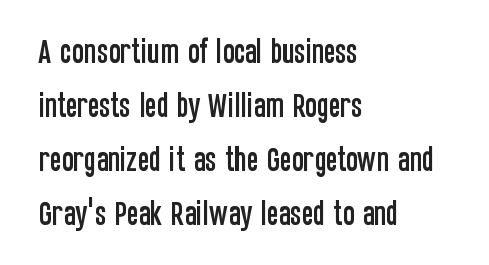
The letters advance in unequal steps, a hallmark of proportional type. Each new line begins a long way beneath the previous one. The gap between lines stays unmarked. No extra tracking has been applied to these lines.
